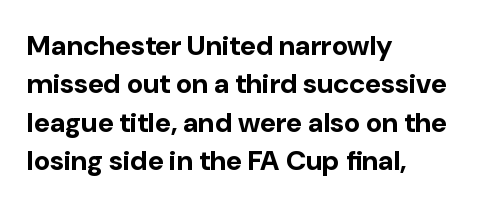
The image shows 28 px bold sans-serif type, upright; set left-aligned, normal line spacing (1.37x), normal letter spacing, not underlined; low stroke contrast and a medium x-height.
